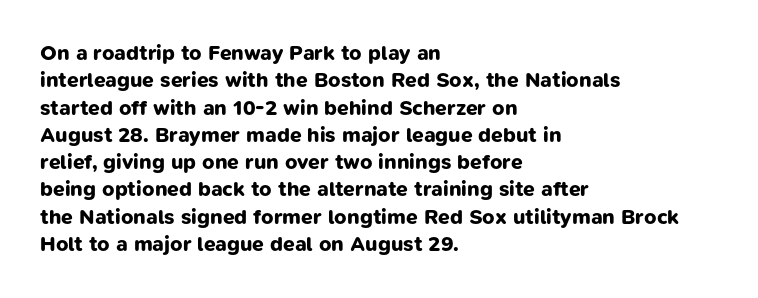
The image shows 21 px bold type; set left-aligned, normal line spacing (1.3x), normal letter spacing, not underlined.
